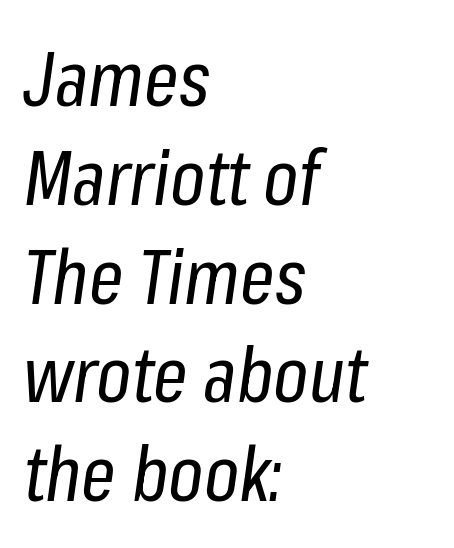
The image shows 76 px regular-weight, condensed type, italic (leaning right); set left-aligned, normal line spacing (1.3x), normal letter spacing, not underlined; low stroke contrast and a medium x-height.
